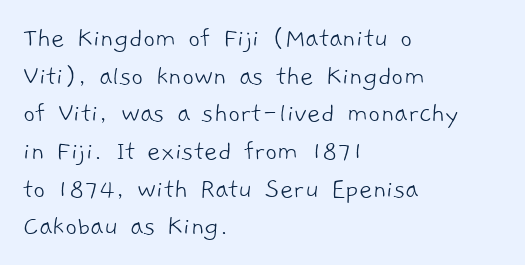
{"serif": "no", "bold": "no", "weight": "light", "width": "normal", "stroke_contrast": "low", "x_height": "medium", "monospaced": "no", "underline": "no", "align": "left", "line_spacing": "normal", "line_spacing_ratio": 1.3, "letter_spacing": "normal", "letter_spacing_em": 0.0, "glyph_px": 29}
